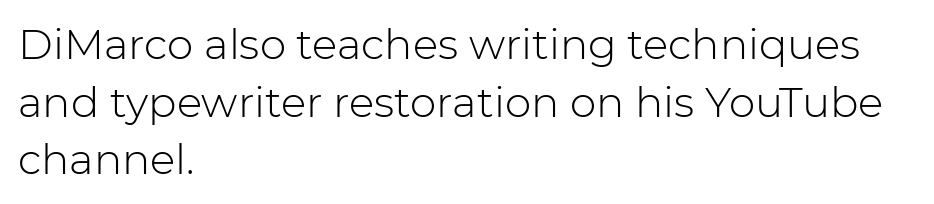
There is no visible air inserted between adjacent glyphs. A normal amount of white space separates one row of letters from the next. Descenders hang freely into open space. The face used here is proportionally spaced, like ordinary book or web type.
